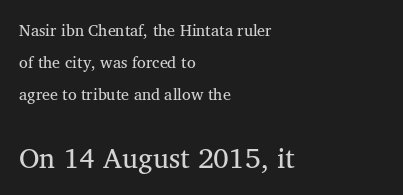
Leftover space on each line is placed entirely after the last word. A bare baseline throughout the passage. Between one letter and the next there's only the usual sliver of space. Character size in the trailing block exceeds that of the leading block.
